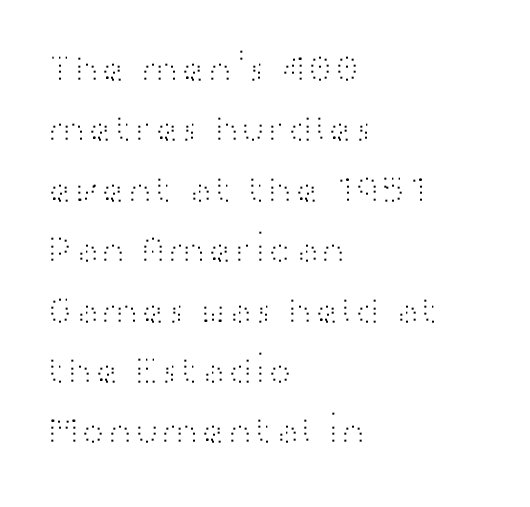
Q: Is the text bold? A: No.
Q: Is the text italic (slanted)? A: No, it is upright.
Q: Is the typeface a serif or a sans-serif typeface? A: Sans-serif.
Q: Is the text underlined? A: No.
Q: How is the paragraph aligned? A: Left-aligned.
Q: Is the spacing between letters normal or unusually wide? A: Normal.
Q: Is the spacing between lines tight, normal or loose? A: Normal.
Q: Width (condensed, normal, or wide)? A: Wide.
Q: Stroke contrast? A: High.
Q: x-height? A: Medium.
Q: Monospaced? A: No.
